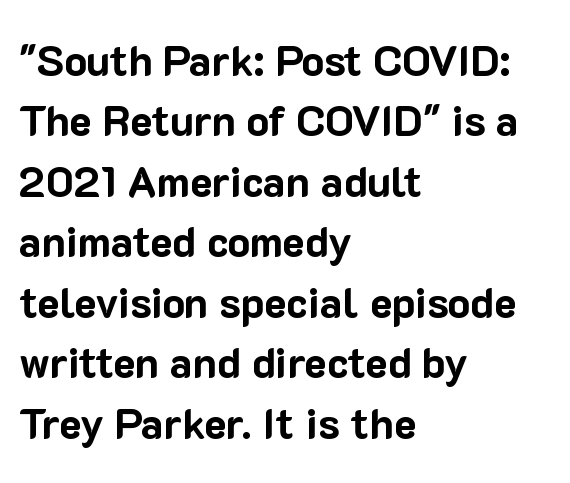
Q: Is the text bold? A: Yes.
Q: Is the text italic (slanted)? A: No, it is upright.
Q: Is the typeface a serif or a sans-serif typeface? A: Sans-serif.
Q: Is the text underlined? A: No.
Q: How is the paragraph aligned? A: Left-aligned.
Q: Is the spacing between letters normal or unusually wide? A: Normal.
Q: Is the spacing between lines tight, normal or loose? A: Normal.
Q: Width (condensed, normal, or wide)? A: Normal.
Q: Stroke contrast? A: Low.
Q: x-height? A: Medium.
Q: Monospaced? A: No.
